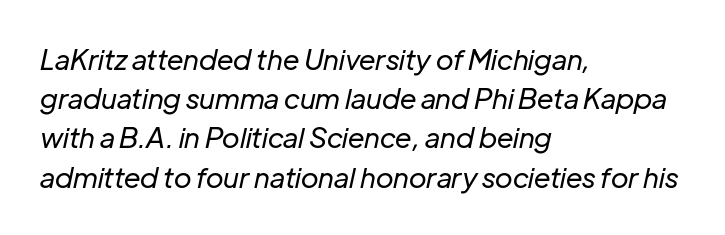
A typesetter would mark this as italic. Each letter keeps its own natural width here, so spacing adapts to shape. Caption: multi-line text, flush left, ragged right. Between one letter and the next there's only the usual sliver of space. Is the type heavy? It reads as light-to-regular instead.
